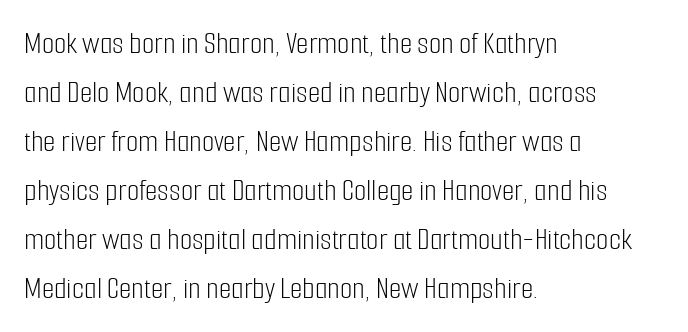
{"serif": "no", "italic": "no", "bold": "no", "weight": "light", "width": "condensed", "stroke_contrast": "low", "x_height": "medium", "monospaced": "no", "underline": "no", "align": "left", "line_spacing": "normal", "line_spacing_ratio": 1.53, "letter_spacing": "normal", "letter_spacing_em": 0.0, "glyph_px": 32}
